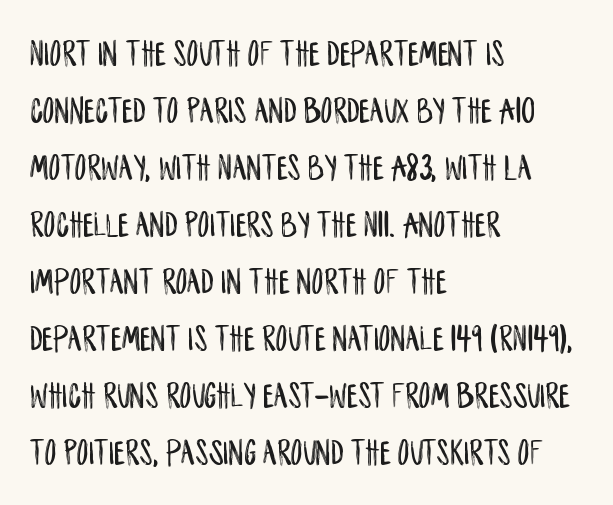
In terms of letterspacing, this is plain default setting. A clean baseline with only descenders dipping below it. Is this a fixed-width face? No — the glyphs have proportional, varying widths. How would I describe the line gaps? Plain and ordinary. Horizontally, the lines are justified to the leading edge only. Each letter's strokes conclude bluntly, with no projecting serifs.
